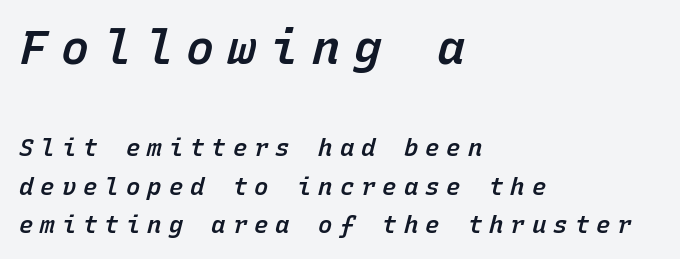
{"italic": "yes", "lean": "right", "slant_degrees": 15, "bold": "semi", "weight": "semibold", "width": "normal", "stroke_contrast": "low", "x_height": "medium", "monospaced": "yes", "underline": "no", "align": "left", "line_spacing": "normal", "line_spacing_ratio": 1.62, "letter_spacing": "wide", "letter_spacing_em": 0.29, "larger_block": "first", "size_ratio": 1.96, "glyph_px": 47}
